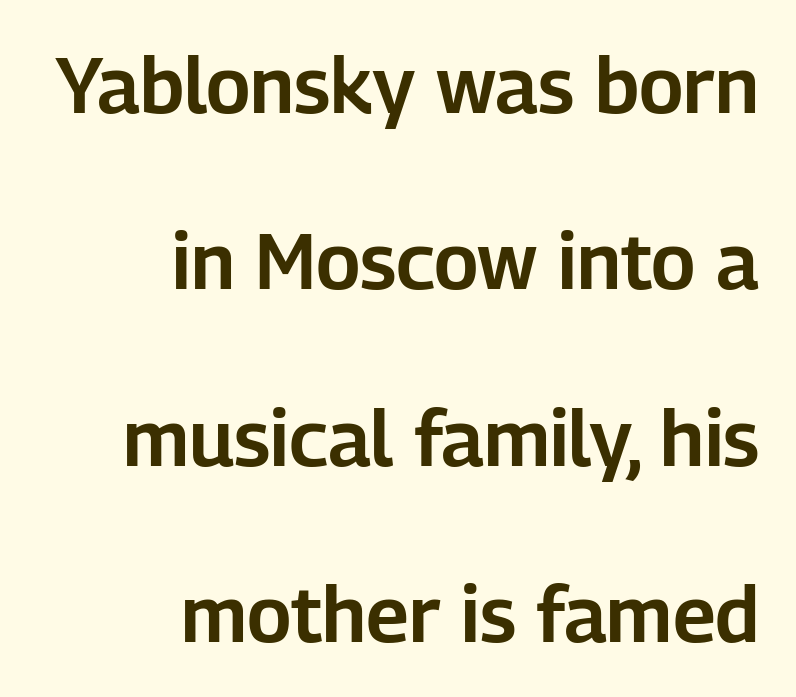
Vertically, the passage feels expansive, rows floating well apart. Visually the block forms a straight wall on the right and a jagged coastline on the left. A typesetter would call this zero additional tracking. In terms of posture, this sample is upright. The passage shown is not underscored anywhere. Does the type have serifs? No, each stem ends abruptly.
